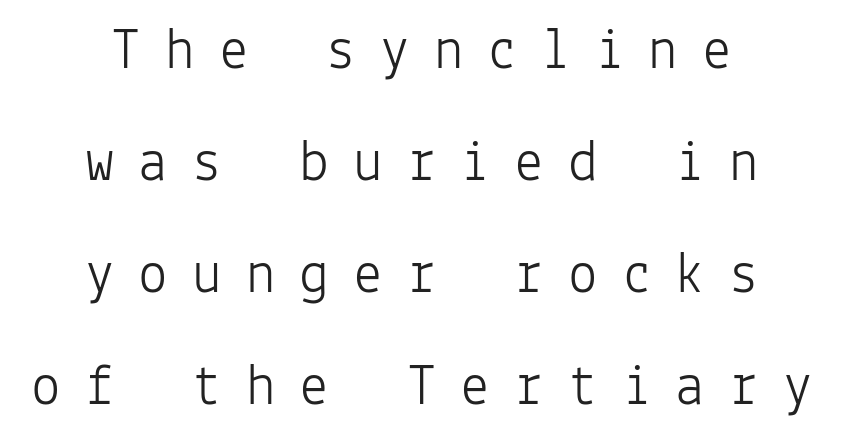
{"serif": "no", "italic": "no", "bold": "no", "weight": "light", "width": "normal", "stroke_contrast": "low", "x_height": "medium", "monospaced": "yes", "underline": "no", "align": "center", "line_spacing": "loose", "line_spacing_ratio": 1.9, "letter_spacing": "wide", "letter_spacing_em": 0.41, "glyph_px": 59}
